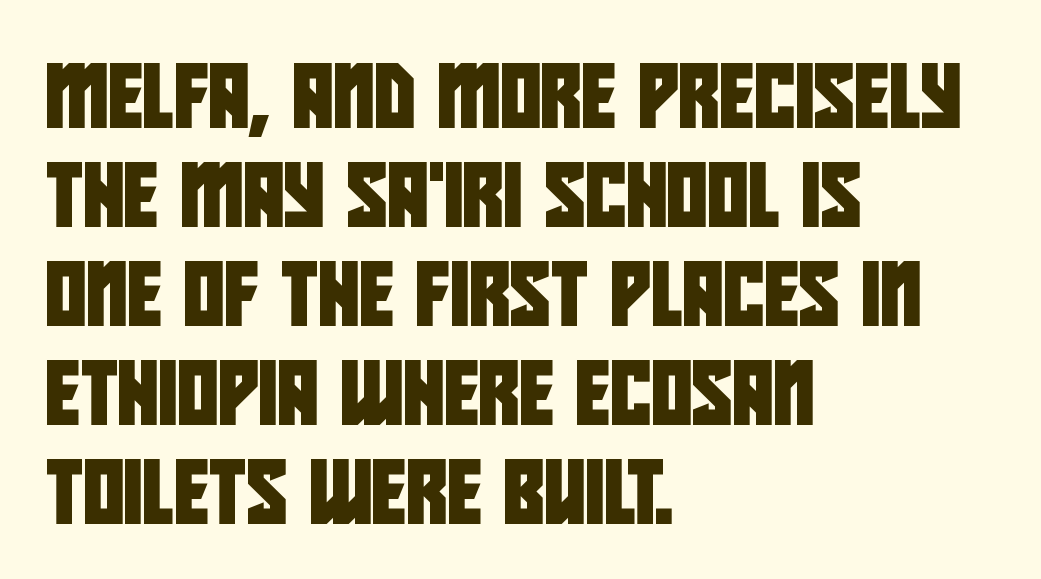
{"serif": "no", "width": "condensed", "stroke_contrast": "low", "x_height": "large", "monospaced": "no", "underline": "no", "align": "left", "line_spacing": "normal", "line_spacing_ratio": 1.57, "letter_spacing": "normal", "letter_spacing_em": 0.0, "glyph_px": 63}
